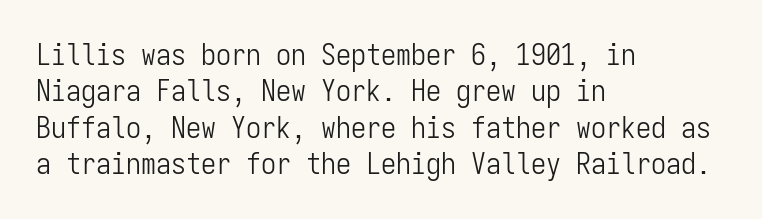
It's the straight-up-and-down kind of type. The designer went with a sans here, leaving each stem footless. One-word summary of the alignment: left. Think of a typewriter: that constant character pitch is what you see here.
